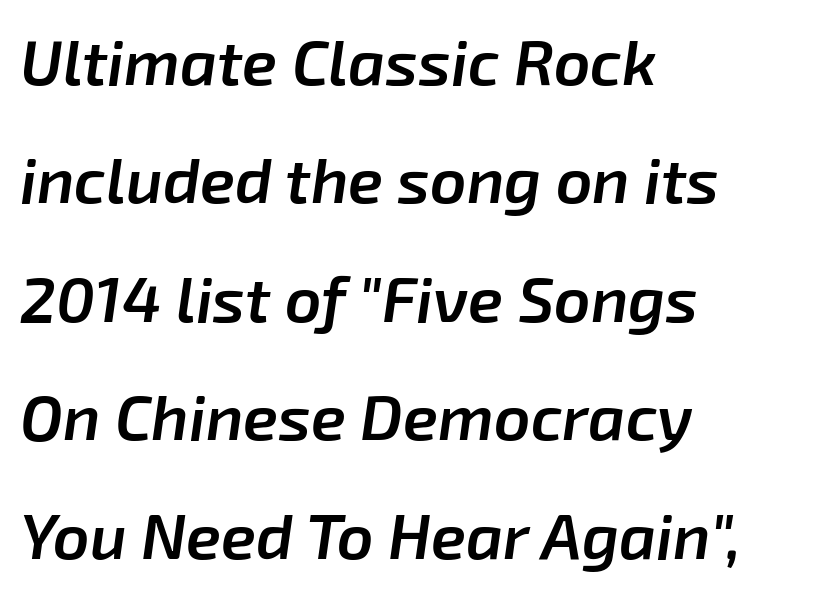
There is no visible air inserted between adjacent glyphs. The typesetting leans somewhat heavy: a semibold. Style check: oblique. These lines are rendered in a variable-pitch font.
